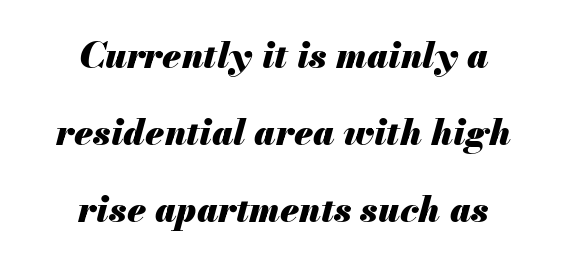
{"italic": "yes", "lean": "right", "slant_degrees": 13, "bold": "yes", "weight": "heavy", "width": "normal", "stroke_contrast": "medium", "x_height": "small", "monospaced": "no", "underline": "no", "align": "center", "line_spacing": "loose", "line_spacing_ratio": 2.14, "letter_spacing": "normal", "letter_spacing_em": 0.0, "glyph_px": 36}
